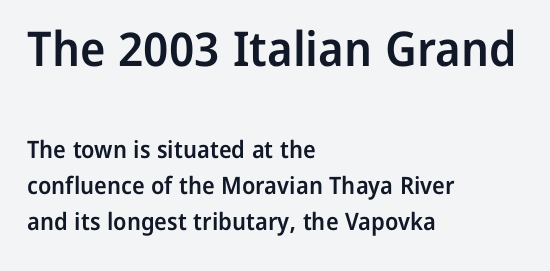
The image shows 48 px semibold sans-serif type, upright; set left-aligned, normal line spacing (1.51x), normal letter spacing, not underlined; the first (top) block is 2.0x larger; low stroke contrast and a medium x-height.
